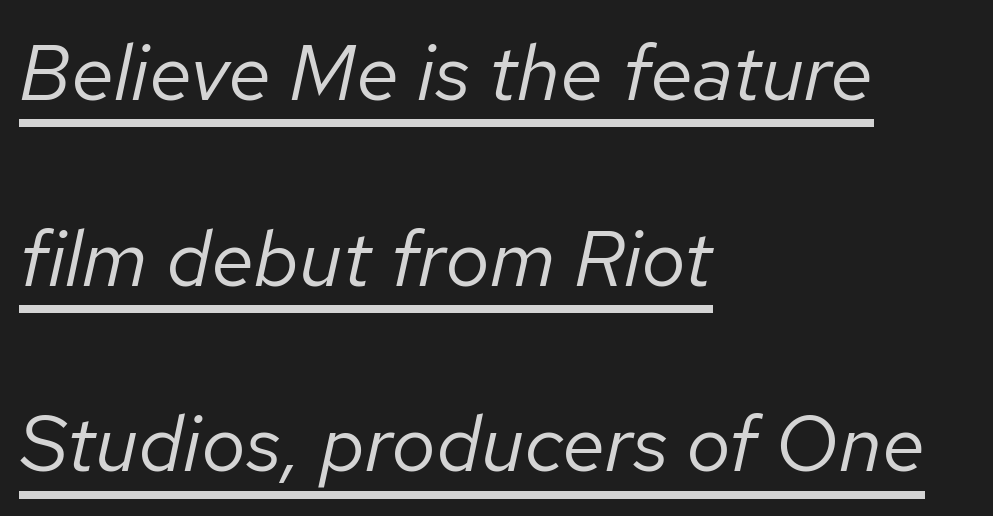
Q: Is the text bold? A: No.
Q: Is the text italic (slanted)? A: Yes, it leans right by about 12 degrees.
Q: Is the text underlined? A: Yes.
Q: How is the paragraph aligned? A: Left-aligned.
Q: Is the spacing between letters normal or unusually wide? A: Normal.
Q: Is the spacing between lines tight, normal or loose? A: Loose.
Q: Width (condensed, normal, or wide)? A: Normal.
Q: Stroke contrast? A: Low.
Q: x-height? A: Medium.
Q: Monospaced? A: No.
